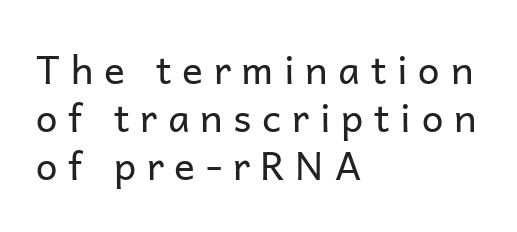
Caption: face not bold, strokes unweighted. Vertical strokes here are truly vertical. The lines in this sample share a left origin and differ only in where they stop. This rendering employs a face without finishing strokes, i.e., a sans-serif.
